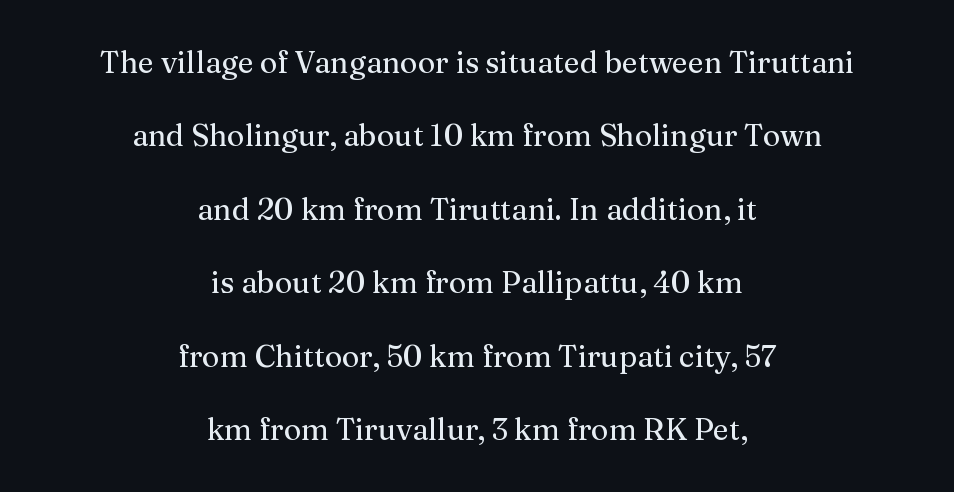
Note the varied advance widths — an 'i' is clearly narrower than an 'm'. Short note: letters normally spaced. Is there much room between lines? Yes — plenty of vertical air separates them. Check under the words: just untouched page.
